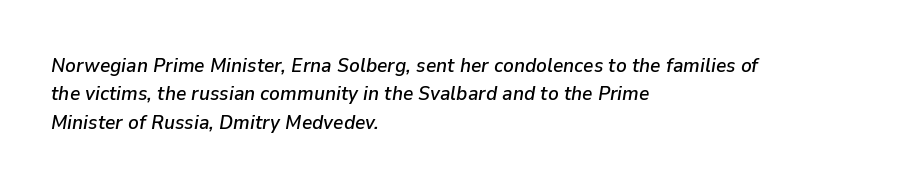
Q: Is the text italic (slanted)? A: Yes, it leans right by about 9 degrees.
Q: Is the text underlined? A: No.
Q: How is the paragraph aligned? A: Left-aligned.
Q: Is the spacing between letters normal or unusually wide? A: Normal.
Q: Is the spacing between lines tight, normal or loose? A: Normal.
